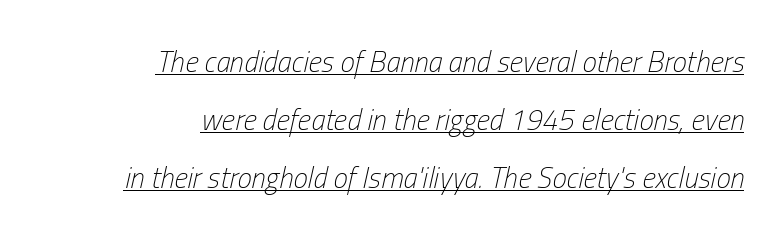
{"italic": "yes", "lean": "right", "slant_degrees": 13, "bold": "no", "weight": "light", "width": "condensed", "stroke_contrast": "low", "x_height": "medium", "monospaced": "no", "underline": "yes", "align": "right", "line_spacing": "loose", "line_spacing_ratio": 2.0, "letter_spacing": "normal", "letter_spacing_em": 0.0, "glyph_px": 29}
